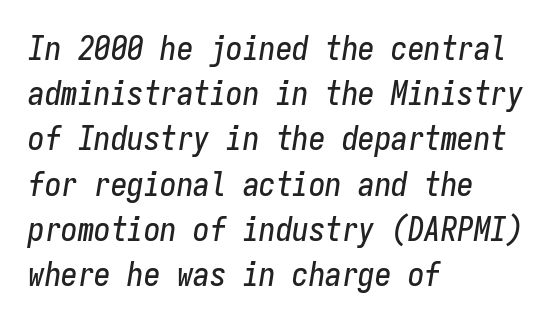
The image shows 33 px condensed type, italic (leaning right), monospaced; set left-aligned, normal line spacing (1.37x), normal letter spacing, not underlined; low stroke contrast and a medium x-height.
